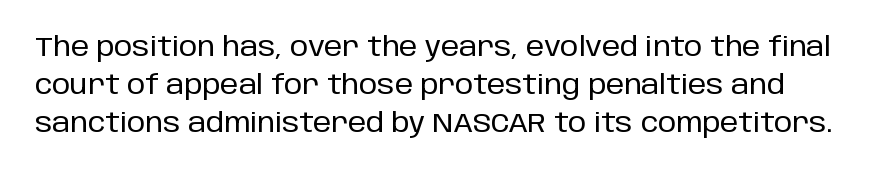
{"italic": "no", "underline": "no", "line_spacing": "normal", "line_spacing_ratio": 1.46, "letter_spacing": "normal", "letter_spacing_em": 0.0, "glyph_px": 26}
